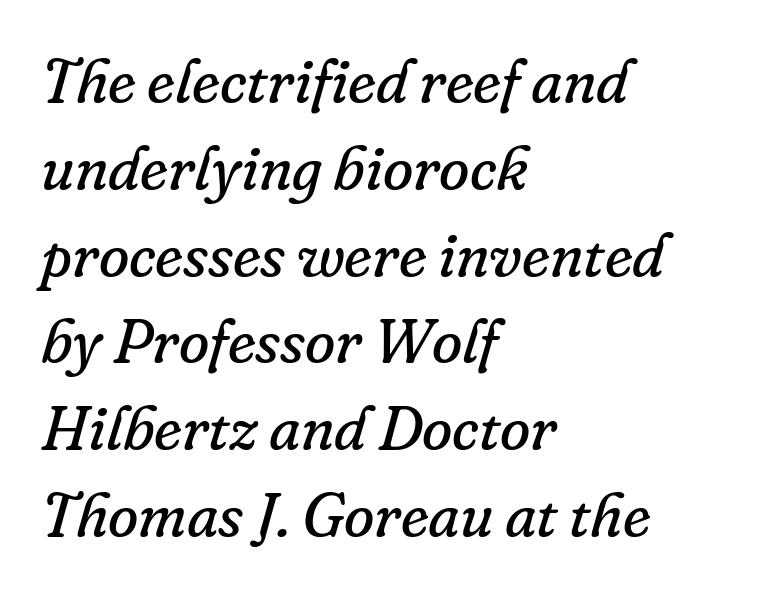
Q: Is the text bold? A: No.
Q: Is the text italic (slanted)? A: Yes, it leans right by about 16 degrees.
Q: Is the typeface a serif or a sans-serif typeface? A: Serif.
Q: Is the text underlined? A: No.
Q: How is the paragraph aligned? A: Left-aligned.
Q: Is the spacing between letters normal or unusually wide? A: Normal.
Q: Is the spacing between lines tight, normal or loose? A: Normal.
Q: Width (condensed, normal, or wide)? A: Normal.
Q: Stroke contrast? A: Low.
Q: x-height? A: Small.
Q: Monospaced? A: No.
